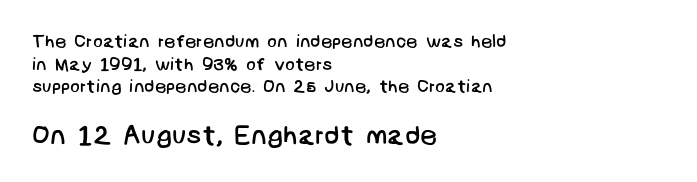
Q: Is the text bold? A: No.
Q: Is the text underlined? A: No.
Q: How is the paragraph aligned? A: Left-aligned.
Q: Is the spacing between letters normal or unusually wide? A: Normal.
Q: Is the spacing between lines tight, normal or loose? A: Normal.
Q: Which block of text is set in a larger size, the first (top) or the second (bottom)? A: The second (bottom) one.
